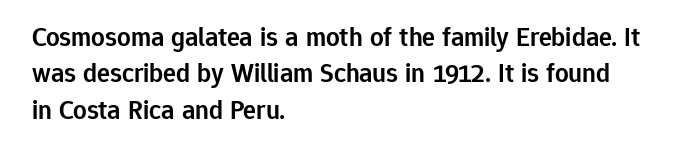
The image shows 27 px text type, upright; set left-aligned, normal line spacing (1.35x), normal letter spacing, not underlined.
